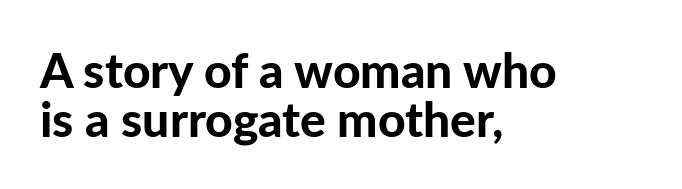
The image shows 48 px bold sans-serif type, upright; set left-aligned, tight line spacing (1.03x), normal letter spacing, not underlined; low stroke contrast and a medium x-height.
